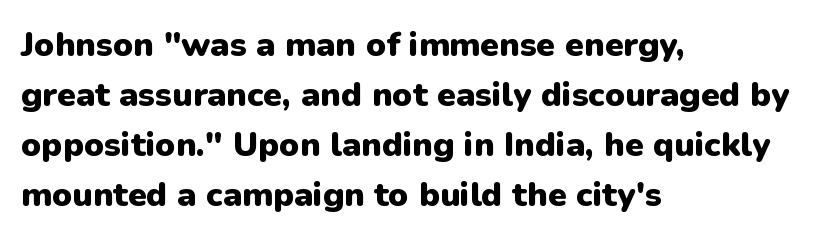
Q: Is the text bold? A: Yes.
Q: Is the text italic (slanted)? A: No, it is upright.
Q: Is the typeface a serif or a sans-serif typeface? A: Sans-serif.
Q: Is the text underlined? A: No.
Q: How is the paragraph aligned? A: Left-aligned.
Q: Is the spacing between letters normal or unusually wide? A: Normal.
Q: Is the spacing between lines tight, normal or loose? A: Normal.
Q: Width (condensed, normal, or wide)? A: Normal.
Q: Stroke contrast? A: Low.
Q: x-height? A: Medium.
Q: Monospaced? A: No.
